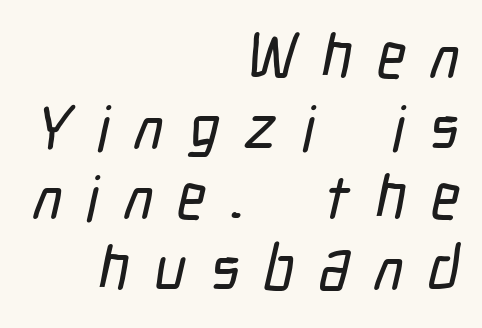
Just letters on the line, the space beneath them empty. Is this a fixed-width face? No — the glyphs have proportional, varying widths. Notice how descenders almost collide with the ascenders below — that's tight leading. Does the type have serifs? No, each stem ends abruptly.
